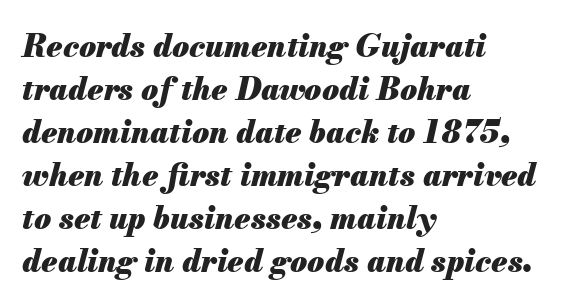
{"italic": "yes", "lean": "right", "slant_degrees": 13, "bold": "yes", "weight": "heavy", "width": "normal", "stroke_contrast": "medium", "x_height": "small", "monospaced": "no", "underline": "no", "align": "left", "line_spacing": "normal", "line_spacing_ratio": 1.39, "letter_spacing": "normal", "letter_spacing_em": 0.0, "glyph_px": 31}
